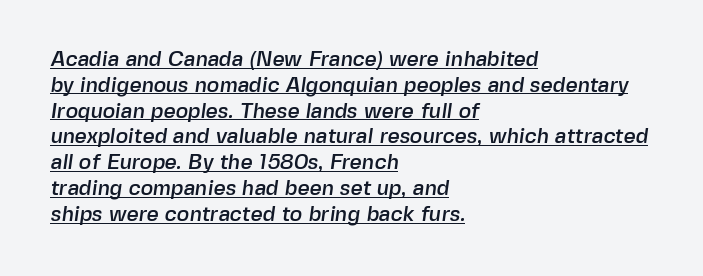
{"underline": "yes", "align": "left", "line_spacing_ratio": 1.23, "letter_spacing": "normal", "letter_spacing_em": 0.0, "glyph_px": 21}
